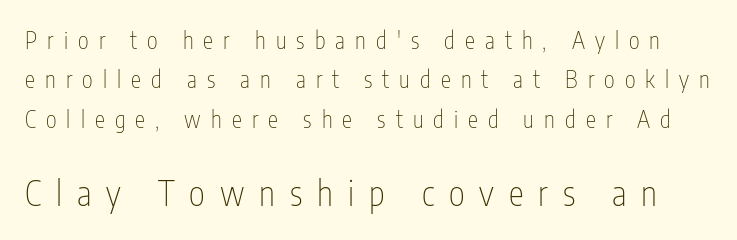
Counters stay open thanks to moderate or lighter strokes. The lettering stays uniformly vertical, giving the passage a roman look. The baseline area is clear. A student would notice the bottom passage is typeset larger than what precedes it. A typesetter would call this heavily tracked-out type.
